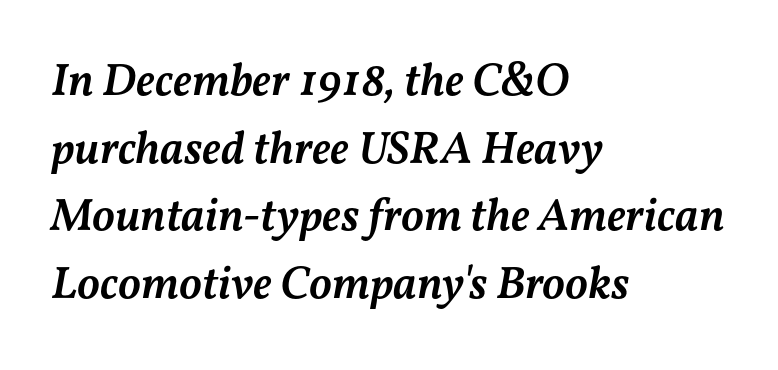
Q: Is the text bold? A: Semi-bold.
Q: Is the text italic (slanted)? A: Yes, it leans right by about 11 degrees.
Q: Is the text underlined? A: No.
Q: How is the paragraph aligned? A: Left-aligned.
Q: Is the spacing between letters normal or unusually wide? A: Normal.
Q: Is the spacing between lines tight, normal or loose? A: Normal.
Q: Width (condensed, normal, or wide)? A: Normal.
Q: Stroke contrast? A: Medium.
Q: x-height? A: Medium.
Q: Monospaced? A: No.
